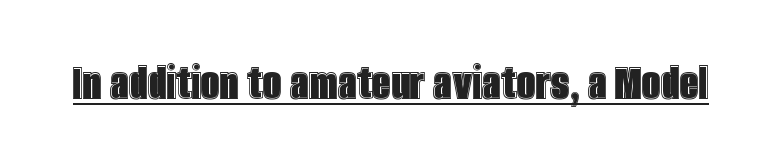
Nope, not italic — everything's standing straight. The letters advance in unequal steps, a hallmark of proportional type. This rendering features underlined lettering. Short note: letters normally spaced.
